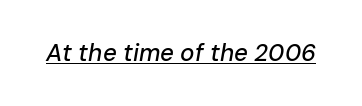
The image shows 24 px text type, italic (leaning right); set normal letter spacing, underlined.
